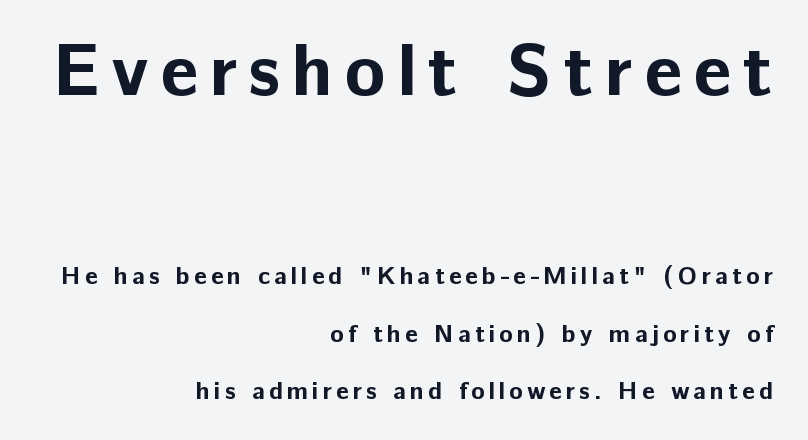
The image shows 74 px bold sans-serif type, upright; set right-aligned, loose line spacing (2.3x), not underlined; the first (top) block is 2.96x larger; low stroke contrast and a medium x-height.
